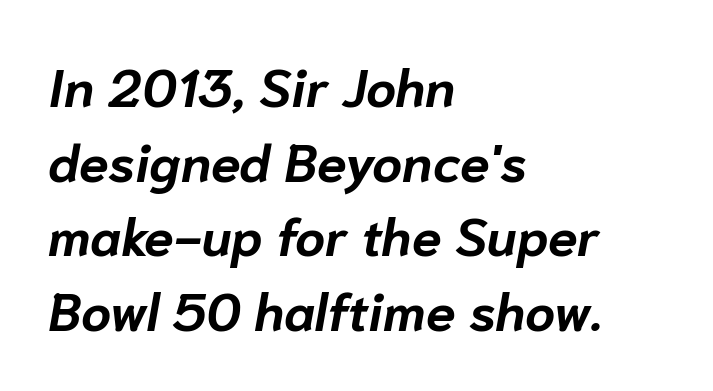
The image shows 53 px bold type, italic (leaning right); set left-aligned, normal line spacing (1.41x), normal letter spacing, not underlined; low stroke contrast and a medium x-height.
